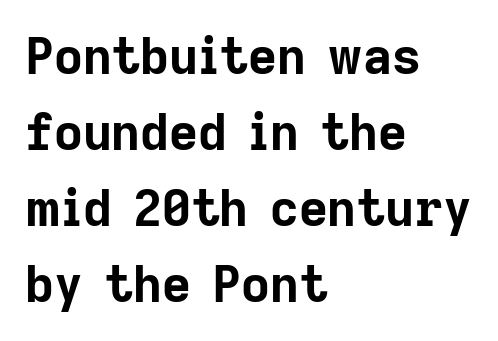
The image shows 50 px bold sans-serif type, upright; set left-aligned, normal line spacing (1.52x), normal letter spacing, not underlined; low stroke contrast and a medium x-height.
